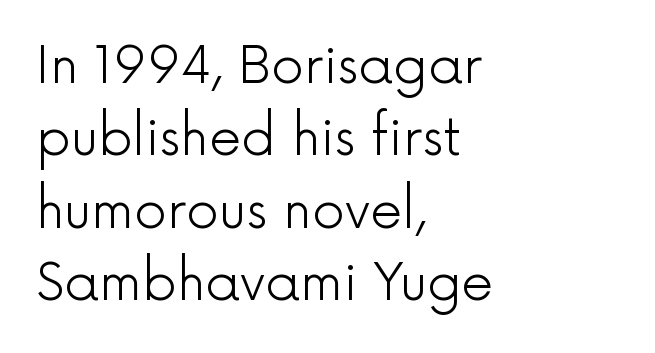
The image shows 51 px light sans-serif type, upright; set left-aligned, normal line spacing (1.42x), normal letter spacing, not underlined; a medium x-height.
